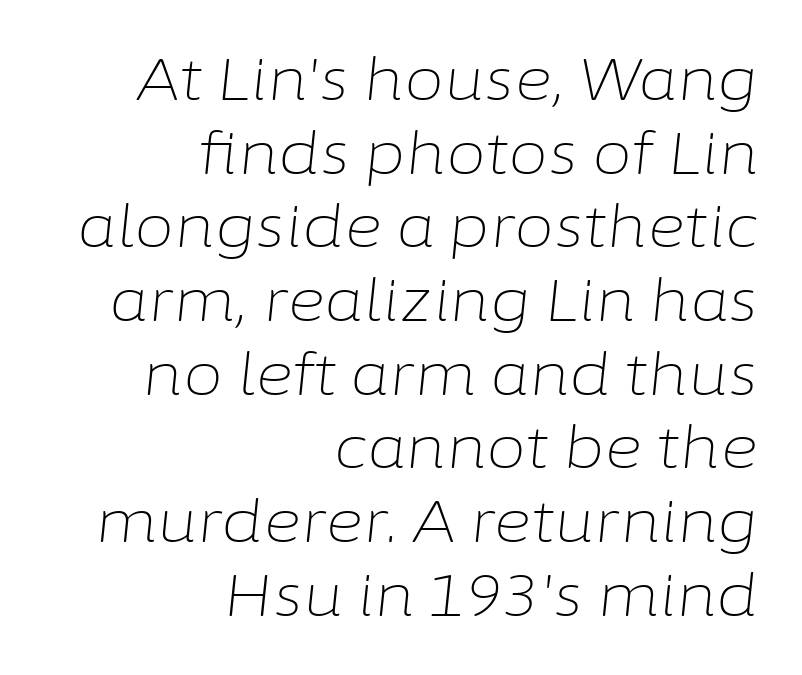
Only glyphs here, with clear space below each row. The face used here is rendered with its standard letterfit. No chunkiness to these letters — they're not bold. Baseline-to-baseline distance is the conventional proportion of letter height. Slanted lettering throughout. Here the designer chose a conventional face with non-uniform glyph widths.
